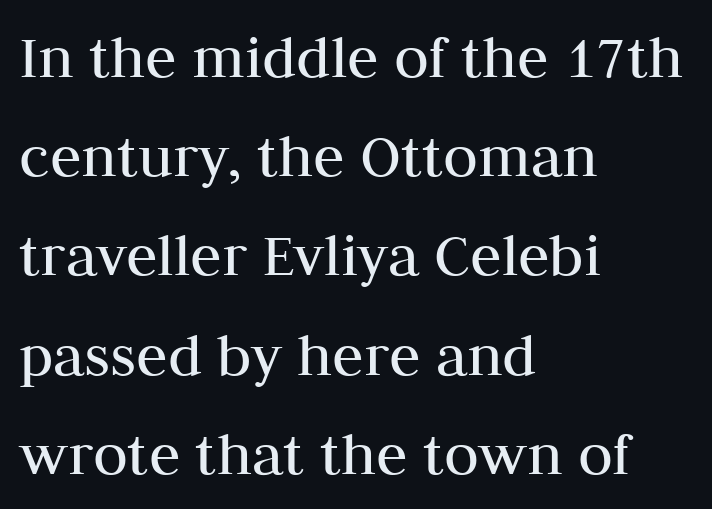
The image shows 64 px regular-weight serif type, upright; set left-aligned, normal line spacing (1.55x), normal letter spacing, not underlined; medium stroke contrast and a medium x-height.
